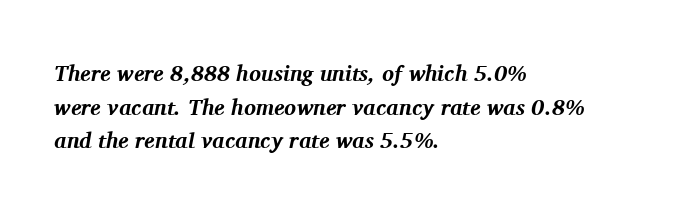
The image shows 22 px bold type, italic (leaning right); set left-aligned, normal line spacing (1.53x), normal letter spacing, not underlined.
